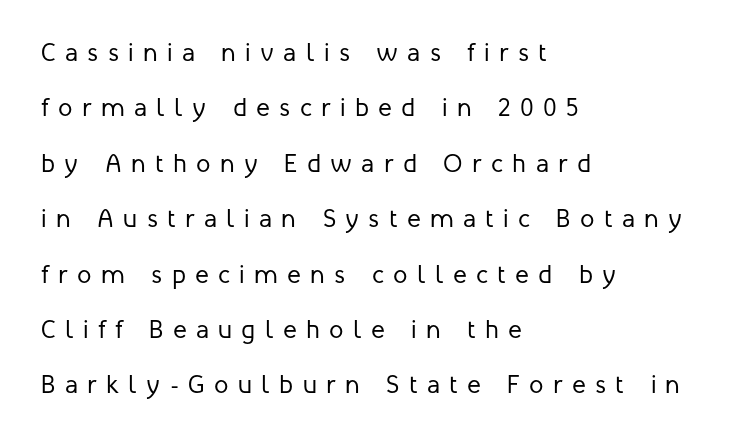
The image shows 26 px text type, upright; set left-aligned, loose line spacing (2.13x), unusually wide letter spacing (+0.36 em), not underlined.
